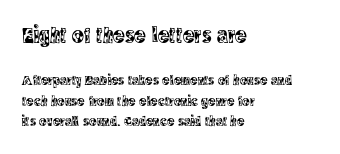
{"italic": "no", "underline": "no", "align": "left", "line_spacing": "normal", "line_spacing_ratio": 1.47, "letter_spacing": "normal", "letter_spacing_em": 0.0, "larger_block": "first", "size_ratio": 1.57, "glyph_px": 22}
